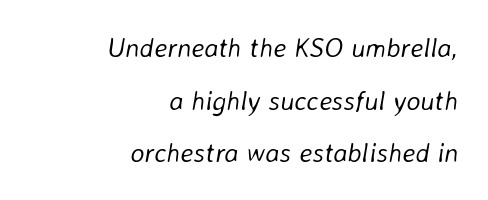
The image shows 27 px text type, italic (leaning right); set right-aligned, loose line spacing (1.95x), normal letter spacing, not underlined.
